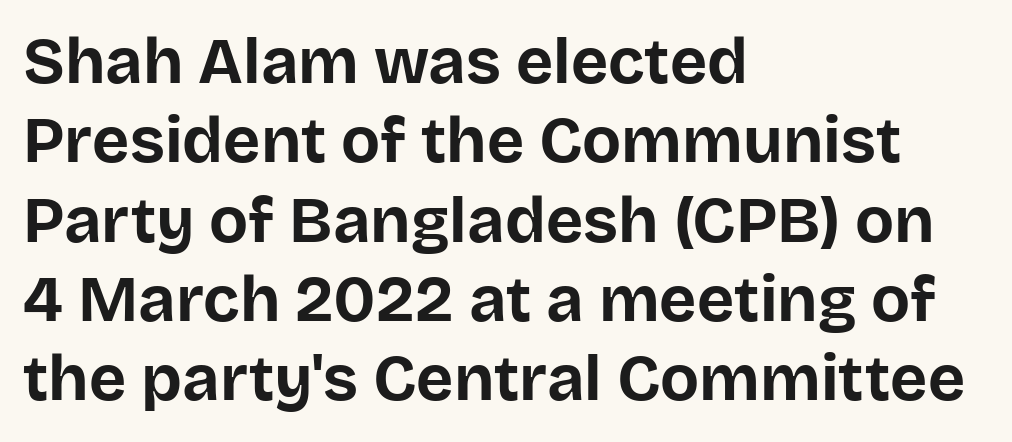
Does extra space separate the letters? No, they use regular spacing. Does the type have serifs? No, each stem ends abruptly. The gap between lines stays unmarked. Strong, thick strokes mark this as bold type. Is there any slant? The stems are plumb.
